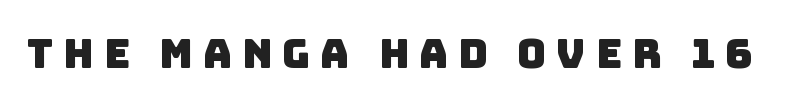
Characters follow at a spacing far wider than the type designer built in. This sample has the flowing, uneven cadence of proportional lettering. Descenders are the only things crossing below the line. A sans-serif font was chosen for this passage.
